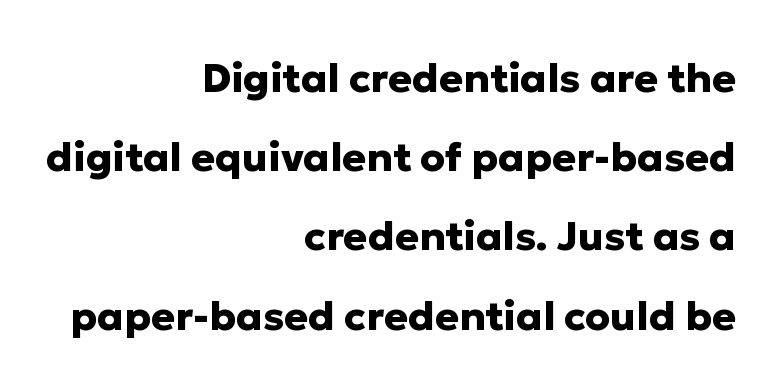
The lines are spread far apart with generous leading. What weight is shown? A full bold with thick strokes. Compared with typical body copy, the letter spacing here is the same. Plain, unruled lines of type. Every stem runs plumb, perpendicular to the baseline.
